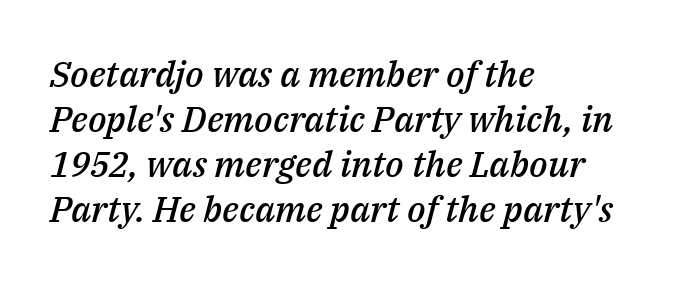
{"italic": "yes", "lean": "right", "slant_degrees": 14, "bold": "semi", "weight": "semibold", "width": "normal", "stroke_contrast": "medium", "x_height": "medium", "monospaced": "no", "underline": "no", "align": "left", "line_spacing": "normal", "line_spacing_ratio": 1.25, "letter_spacing": "normal", "letter_spacing_em": 0.0, "glyph_px": 36}
